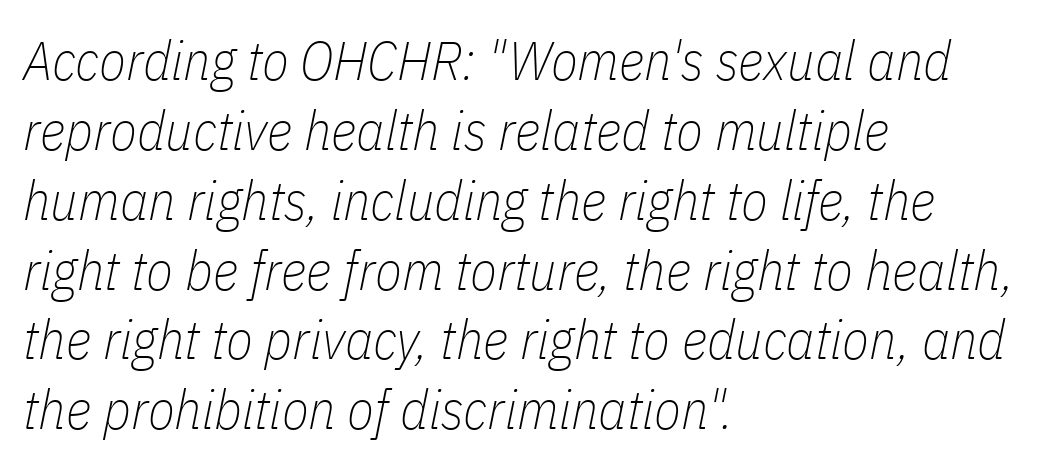
The image shows 55 px thin, condensed type, italic (leaning right); set left-aligned, normal line spacing (1.27x), normal letter spacing, not underlined; low stroke contrast and a medium x-height.
